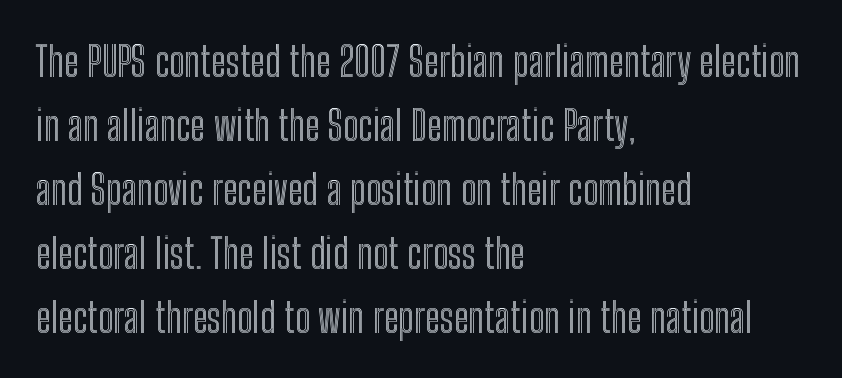
The image shows 41 px condensed type, upright; set left-aligned, normal line spacing (1.56x), normal letter spacing, not underlined; a medium x-height.
